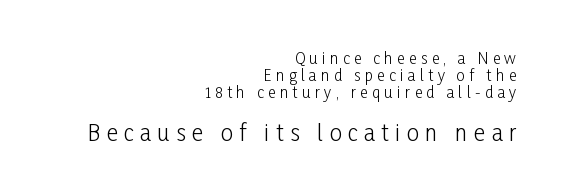
The image shows 22 px text type, upright; set right-aligned, tight line spacing (1.14x), unusually wide letter spacing (+0.29 em), not underlined; the second (bottom) block is 1.47x larger.
